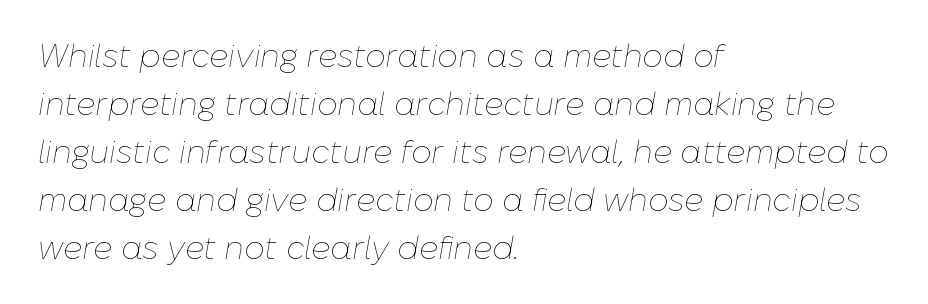
Q: Is the text bold? A: No.
Q: Is the text italic (slanted)? A: Yes, it leans right by about 10 degrees.
Q: Is the text underlined? A: No.
Q: How is the paragraph aligned? A: Left-aligned.
Q: Is the spacing between letters normal or unusually wide? A: Normal.
Q: Is the spacing between lines tight, normal or loose? A: Normal.
Q: Width (condensed, normal, or wide)? A: Normal.
Q: Stroke contrast? A: Low.
Q: x-height? A: Medium.
Q: Monospaced? A: No.
